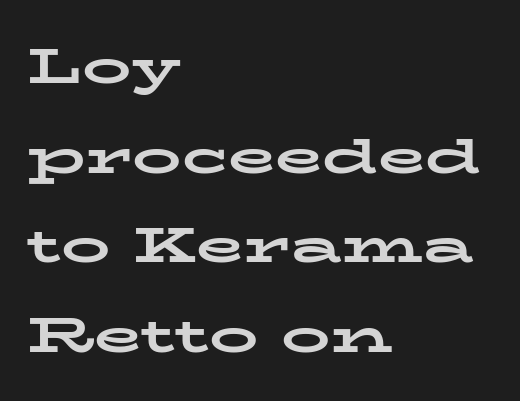
{"serif": "yes", "italic": "no", "bold": "yes", "weight": "bold", "width": "wide", "stroke_contrast": "low", "x_height": "medium", "monospaced": "no", "underline": "no", "align": "left", "line_spacing_ratio": 1.83, "letter_spacing": "normal", "letter_spacing_em": 0.0, "glyph_px": 49}
